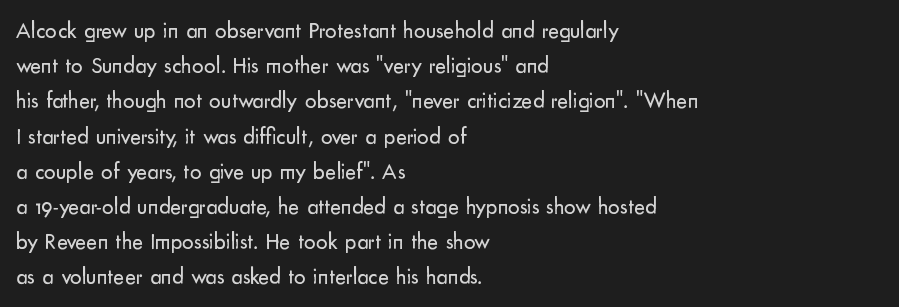
Q: Is the text bold? A: No.
Q: Is the text italic (slanted)? A: No, it is upright.
Q: Is the text underlined? A: No.
Q: How is the paragraph aligned? A: Left-aligned.
Q: Is the spacing between letters normal or unusually wide? A: Normal.
Q: Is the spacing between lines tight, normal or loose? A: Normal.
